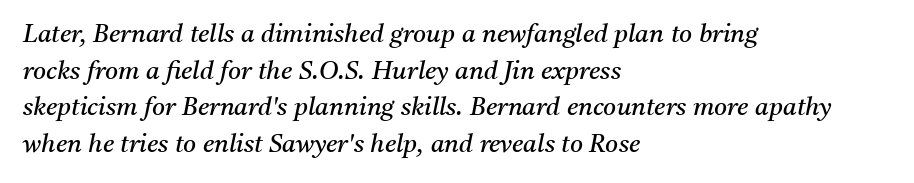
Which margin do the lines hug? The left one — the right edge is uneven. Spacing between characters is what you'd get straight out of the box. Tall strokes in this sample are angled rather than plumb. Glance below the letters and you will spot only blank space. The rows are spaced the way most documents space them.
